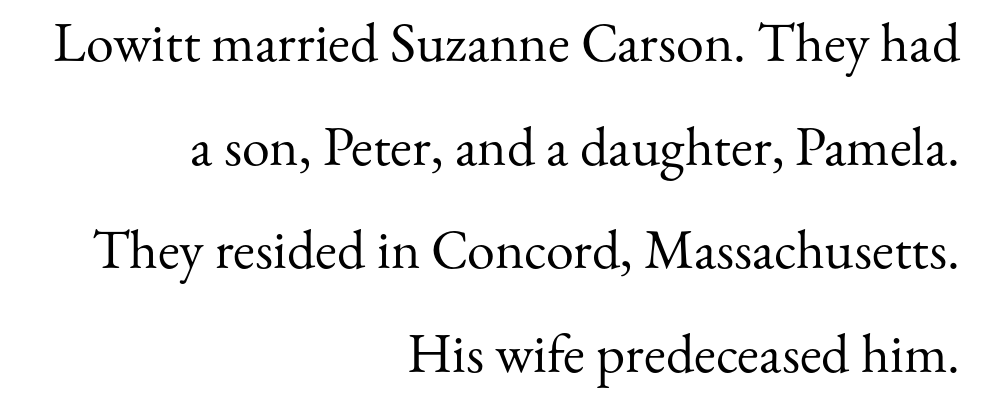
The image shows 56 px regular-weight serif type, upright; set right-aligned, line spacing 1.85x, normal letter spacing, not underlined; medium stroke contrast and a small x-height.
